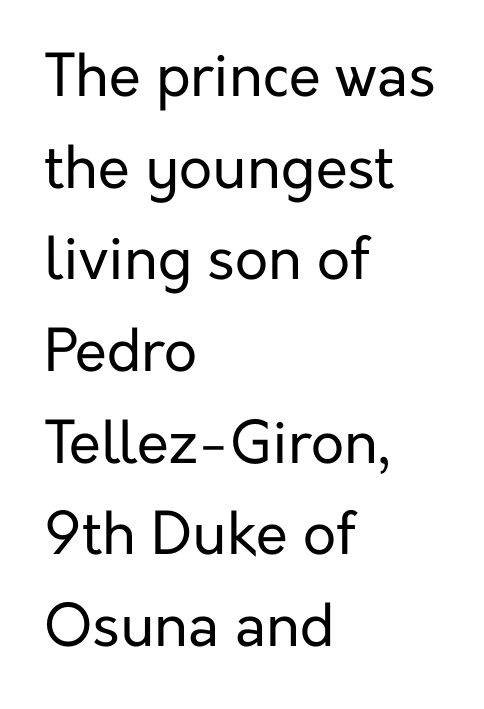
Q: Is the text bold? A: No.
Q: Is the text italic (slanted)? A: No, it is upright.
Q: Is the typeface a serif or a sans-serif typeface? A: Sans-serif.
Q: Is the text underlined? A: No.
Q: How is the paragraph aligned? A: Left-aligned.
Q: Is the spacing between letters normal or unusually wide? A: Normal.
Q: Is the spacing between lines tight, normal or loose? A: Normal.
Q: Width (condensed, normal, or wide)? A: Normal.
Q: Stroke contrast? A: Low.
Q: x-height? A: Medium.
Q: Monospaced? A: No.
